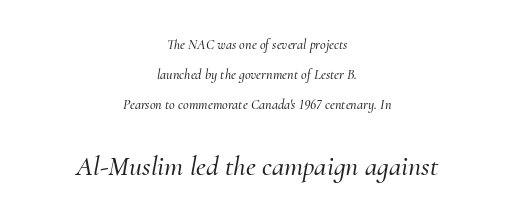
Q: Is the text italic (slanted)? A: Yes, it leans right by about 10 degrees.
Q: Is the typeface a serif or a sans-serif typeface? A: Serif.
Q: Is the text underlined? A: No.
Q: How is the paragraph aligned? A: Centered.
Q: Is the spacing between letters normal or unusually wide? A: Normal.
Q: Is the spacing between lines tight, normal or loose? A: Loose.
Q: Which block of text is set in a larger size, the first (top) or the second (bottom)? A: The second (bottom) one.
Q: Width (condensed, normal, or wide)? A: Normal.
Q: Stroke contrast? A: Medium.
Q: x-height? A: Small.
Q: Monospaced? A: No.
